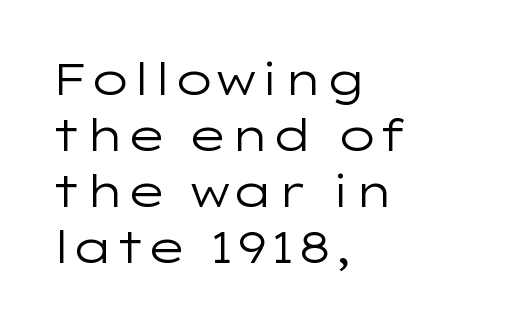
Q: Is the text bold? A: No.
Q: Is the text italic (slanted)? A: No, it is upright.
Q: Is the typeface a serif or a sans-serif typeface? A: Sans-serif.
Q: Is the text underlined? A: No.
Q: How is the paragraph aligned? A: Left-aligned.
Q: Is the spacing between letters normal or unusually wide? A: Normal.
Q: Is the spacing between lines tight, normal or loose? A: Normal.
Q: Width (condensed, normal, or wide)? A: Wide.
Q: Stroke contrast? A: Low.
Q: x-height? A: Medium.
Q: Monospaced? A: No.
